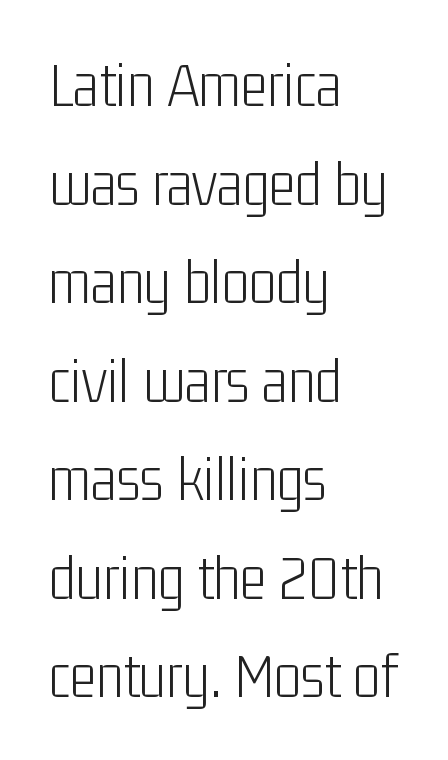
The image shows 64 px light, condensed sans-serif type, upright; set left-aligned, normal line spacing (1.54x), normal letter spacing, not underlined; low stroke contrast and a medium x-height.
